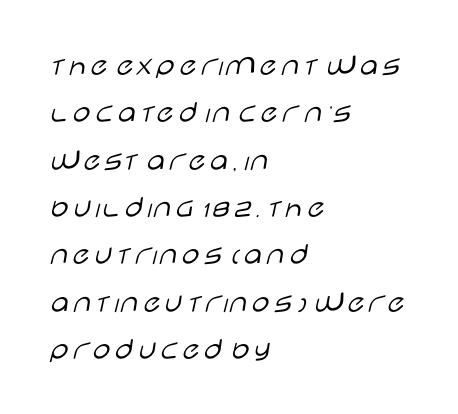
Q: Is the text bold? A: No.
Q: Is the text italic (slanted)? A: Yes.
Q: Is the typeface a serif or a sans-serif typeface? A: Sans-serif.
Q: Is the text underlined? A: No.
Q: How is the paragraph aligned? A: Left-aligned.
Q: Is the spacing between letters normal or unusually wide? A: Normal.
Q: Is the spacing between lines tight, normal or loose? A: Normal.
Q: Width (condensed, normal, or wide)? A: Wide.
Q: Stroke contrast? A: Low.
Q: x-height? A: Large.
Q: Monospaced? A: No.
